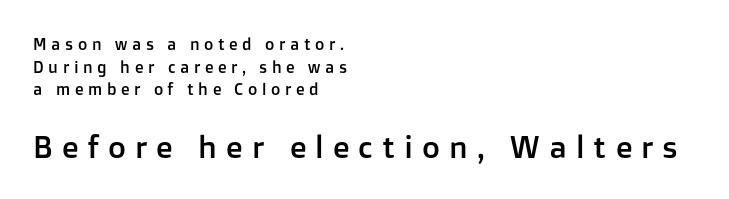
Q: Is the text italic (slanted)? A: No, it is upright.
Q: Is the typeface a serif or a sans-serif typeface? A: Sans-serif.
Q: Is the text underlined? A: No.
Q: How is the paragraph aligned? A: Left-aligned.
Q: Is the spacing between letters normal or unusually wide? A: Unusually wide.
Q: Is the spacing between lines tight, normal or loose? A: Normal.
Q: Which block of text is set in a larger size, the first (top) or the second (bottom)? A: The second (bottom) one.
Q: Width (condensed, normal, or wide)? A: Normal.
Q: Stroke contrast? A: Low.
Q: x-height? A: Medium.
Q: Monospaced? A: No.
